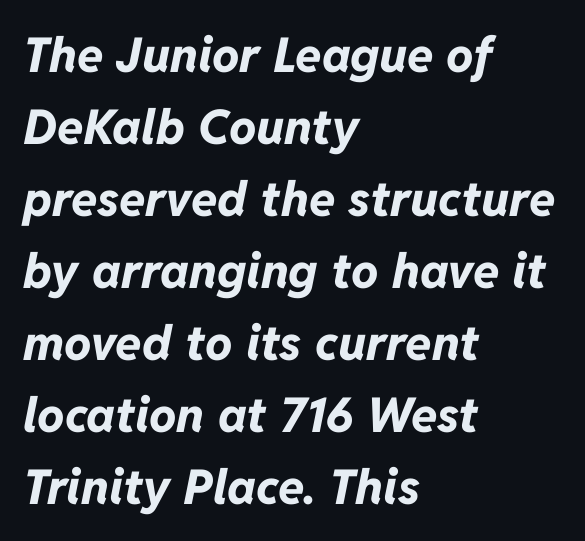
{"italic": "yes", "lean": "right", "slant_degrees": 11, "bold": "yes", "weight": "bold", "width": "normal", "stroke_contrast": "low", "x_height": "medium", "monospaced": "no", "underline": "no", "align": "left", "line_spacing": "normal", "line_spacing_ratio": 1.5, "letter_spacing": "normal", "letter_spacing_em": 0.0, "glyph_px": 48}
